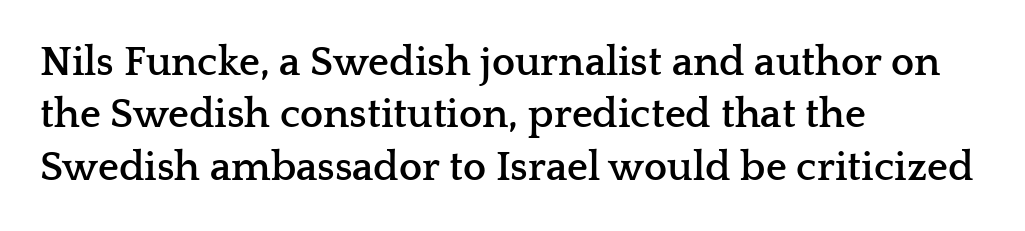
{"serif": "yes", "italic": "no", "bold": "yes", "weight": "semibold", "width": "wide", "stroke_contrast": "low", "x_height": "medium", "monospaced": "no", "underline": "no", "align": "left", "line_spacing": "normal", "line_spacing_ratio": 1.28, "letter_spacing": "normal", "letter_spacing_em": 0.0, "glyph_px": 41}
